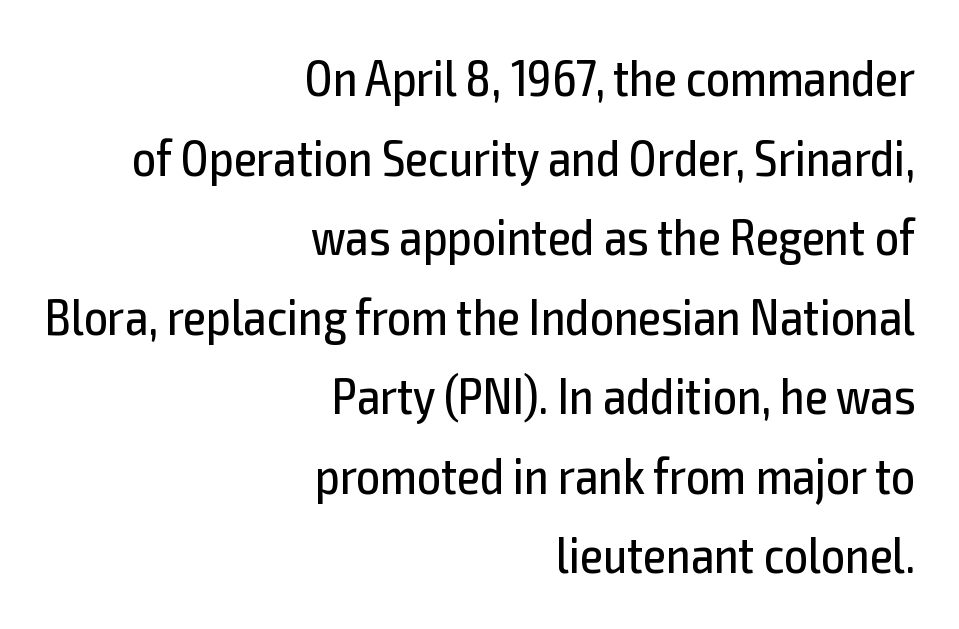
Q: Is the text bold? A: No.
Q: Is the text italic (slanted)? A: No, it is upright.
Q: Is the typeface a serif or a sans-serif typeface? A: Sans-serif.
Q: Is the text underlined? A: No.
Q: How is the paragraph aligned? A: Right-aligned.
Q: Is the spacing between letters normal or unusually wide? A: Normal.
Q: Is the spacing between lines tight, normal or loose? A: Normal.
Q: Width (condensed, normal, or wide)? A: Condensed.
Q: x-height? A: Medium.
Q: Monospaced? A: No.
